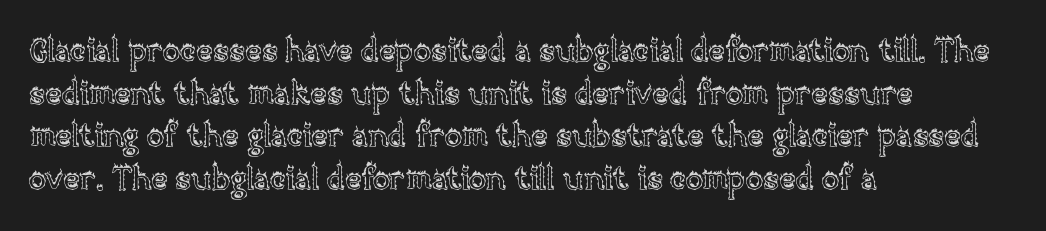
Q: Is the text italic (slanted)? A: No, it is upright.
Q: Is the text underlined? A: No.
Q: How is the paragraph aligned? A: Left-aligned.
Q: Is the spacing between letters normal or unusually wide? A: Normal.
Q: Is the spacing between lines tight, normal or loose? A: Normal.
Q: Width (condensed, normal, or wide)? A: Normal.
Q: x-height? A: Large.
Q: Monospaced? A: No.
